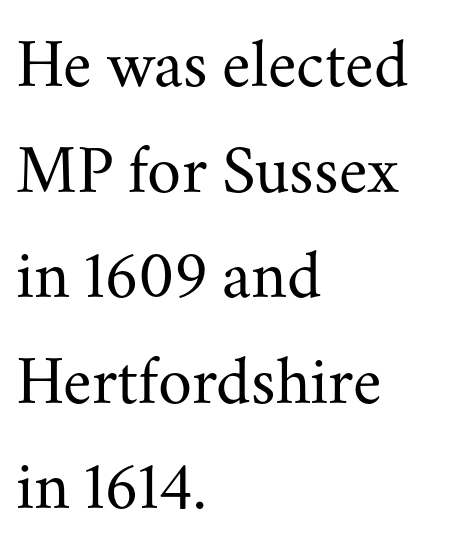
What's the leading like? Ordinary, nothing unusual. Weight: not bold — regular or lighter. The specimen reads as upright at a glance. What kind of face is this? One with serifs. The paragraph shown leans on its left margin. Letters rest on an invisible, unmarked baseline.
